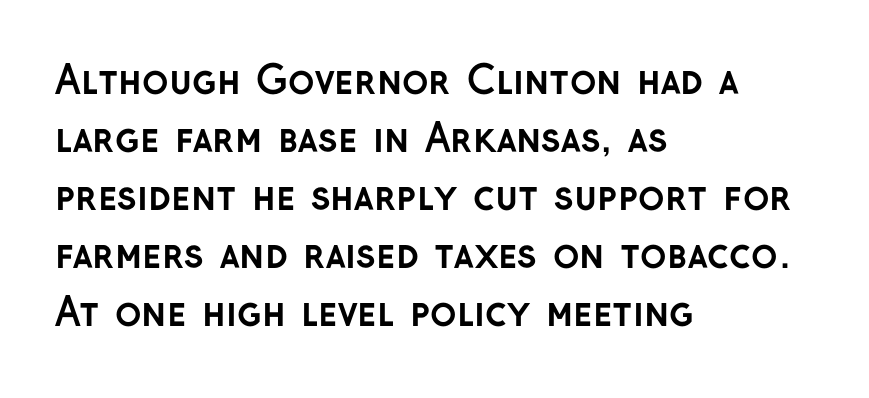
{"serif": "no", "italic": "no", "bold": "yes", "weight": "semibold", "width": "normal", "stroke_contrast": "low", "x_height": "medium", "monospaced": "no", "underline": "no", "align": "left", "line_spacing": "normal", "line_spacing_ratio": 1.49, "letter_spacing": "normal", "letter_spacing_em": 0.0, "glyph_px": 39}
